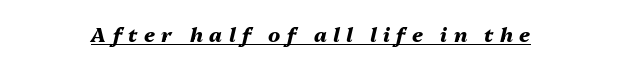
Q: Is the text bold? A: Yes.
Q: Is the text italic (slanted)? A: Yes, it leans right by about 13 degrees.
Q: Is the text underlined? A: Yes.
Q: Is the spacing between letters normal or unusually wide? A: Unusually wide.
